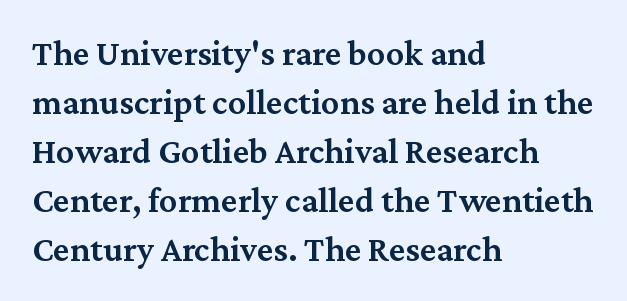
The image shows 36 px semibold serif type, upright; set left-aligned, normal line spacing (1.36x), normal letter spacing, not underlined; medium stroke contrast and a medium x-height.
